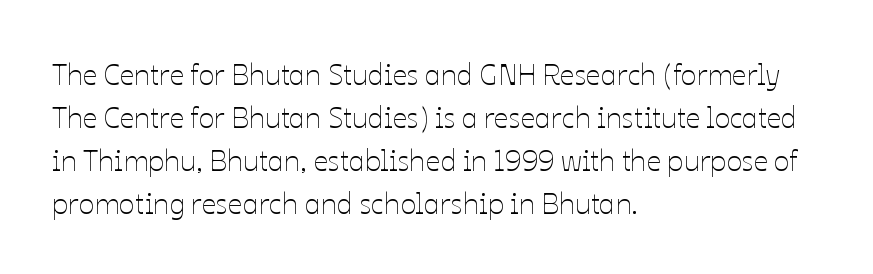
The image shows 29 px thin type, upright; set left-aligned, normal line spacing (1.48x), normal letter spacing, not underlined; low stroke contrast and a medium x-height.
